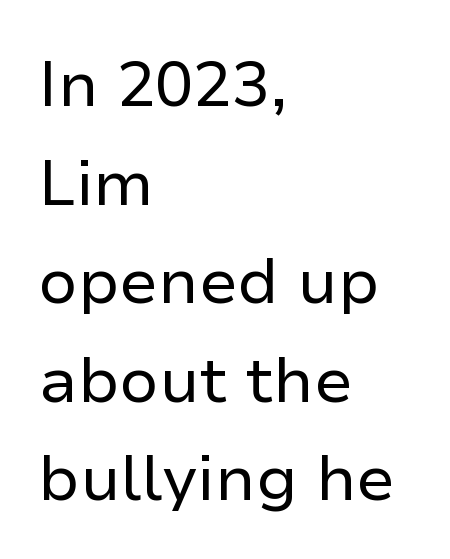
{"serif": "no", "italic": "no", "bold": "no", "weight": "regular", "width": "normal", "stroke_contrast": "low", "x_height": "medium", "monospaced": "no", "underline": "no", "align": "left", "line_spacing": "normal", "line_spacing_ratio": 1.54, "letter_spacing": "normal", "letter_spacing_em": 0.0, "glyph_px": 64}
